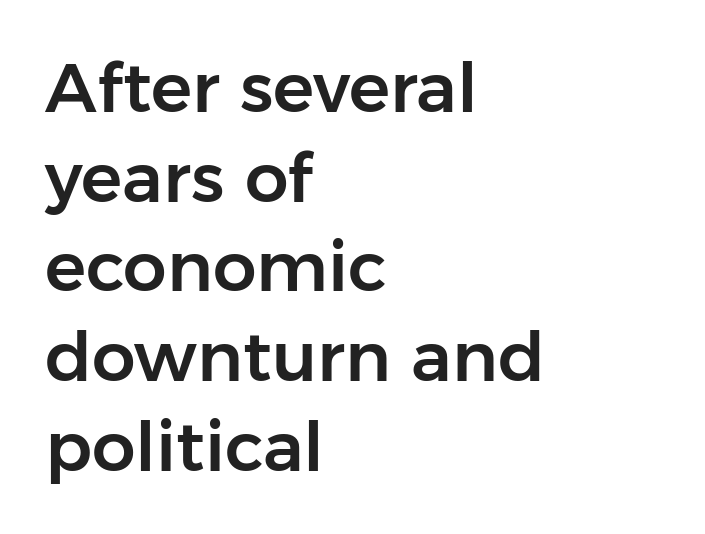
The image shows 69 px sans-serif type, upright; set left-aligned, normal line spacing (1.3x), normal letter spacing, not underlined; low stroke contrast and a medium x-height.
